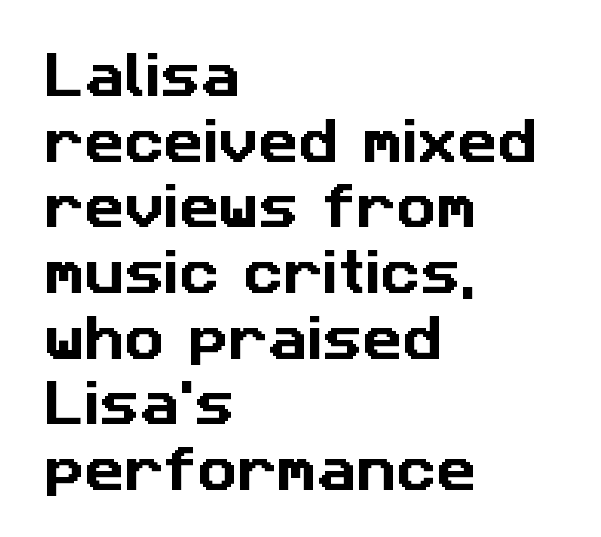
Q: Is the typeface a serif or a sans-serif typeface? A: Sans-serif.
Q: Is the text underlined? A: No.
Q: How is the paragraph aligned? A: Left-aligned.
Q: Is the spacing between letters normal or unusually wide? A: Normal.
Q: Is the spacing between lines tight, normal or loose? A: Normal.
Q: Width (condensed, normal, or wide)? A: Normal.
Q: Stroke contrast? A: Low.
Q: x-height? A: Medium.
Q: Monospaced? A: No.
